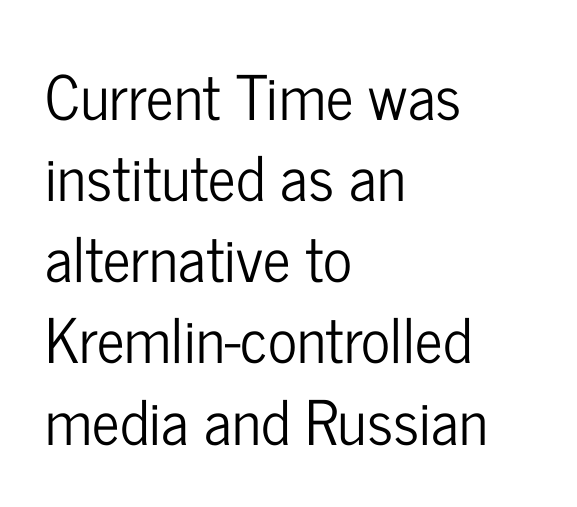
{"serif": "no", "italic": "no", "width": "condensed", "stroke_contrast": "low", "x_height": "medium", "monospaced": "no", "underline": "no", "align": "left", "line_spacing": "normal", "line_spacing_ratio": 1.33, "letter_spacing": "normal", "letter_spacing_em": 0.0, "glyph_px": 61}
